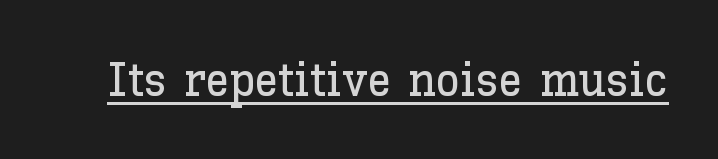
{"italic": "no", "width": "normal", "stroke_contrast": "low", "x_height": "medium", "monospaced": "no", "underline": "yes", "letter_spacing": "normal", "letter_spacing_em": 0.0, "glyph_px": 48}
